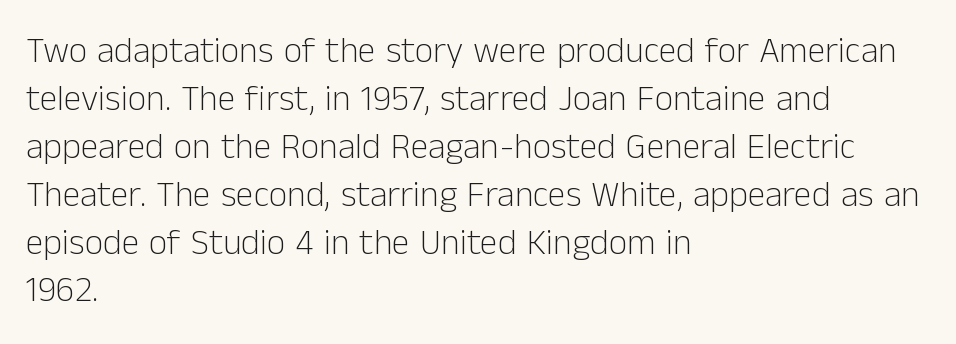
{"serif": "no", "italic": "no", "bold": "no", "weight": "light", "width": "normal", "stroke_contrast": "low", "x_height": "medium", "monospaced": "no", "underline": "no", "align": "left", "line_spacing": "normal", "line_spacing_ratio": 1.33, "letter_spacing": "normal", "letter_spacing_em": 0.0, "glyph_px": 36}
